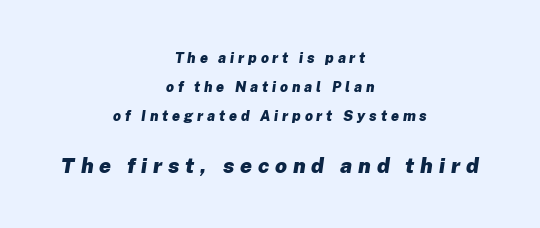
The image shows 21 px bold type, italic (leaning right); set centered, loose line spacing (2.08x), unusually wide letter spacing (+0.28 em), not underlined; the second (bottom) block is 1.5x larger.
